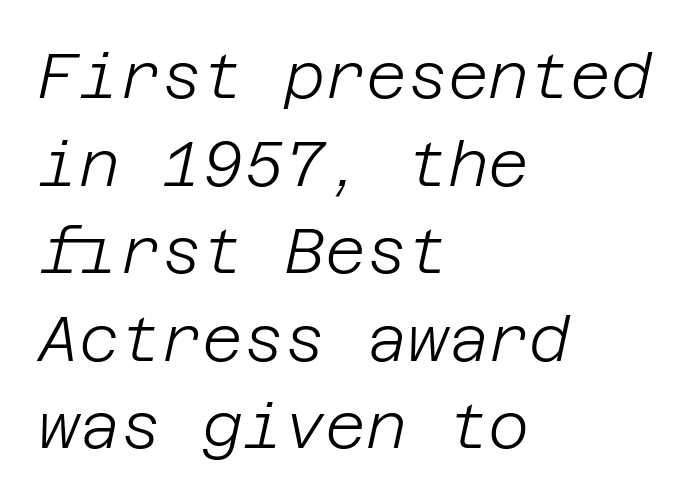
The image shows 63 px light type, italic (leaning right); set left-aligned, normal line spacing (1.39x), normal letter spacing, not underlined; low stroke contrast and a large x-height.
